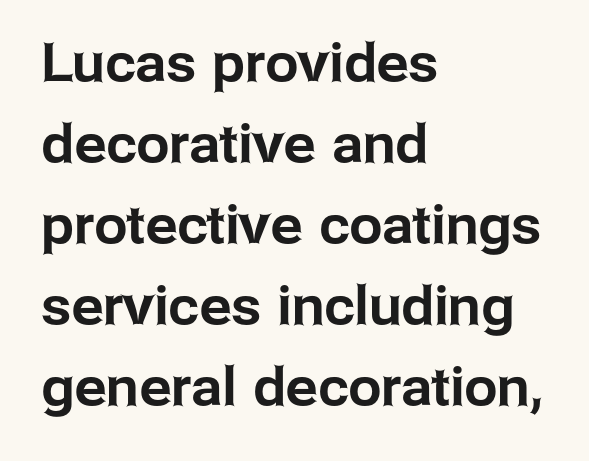
Underlining? Definitely not there. The letters carry no serifs — their stems end cleanly without finishing strokes. The setting favours the left margin, as ordinary paragraphs usually do. Whoever set this chose a conventional vertical rhythm. Notice how the stems are strictly vertical — no italics here.
